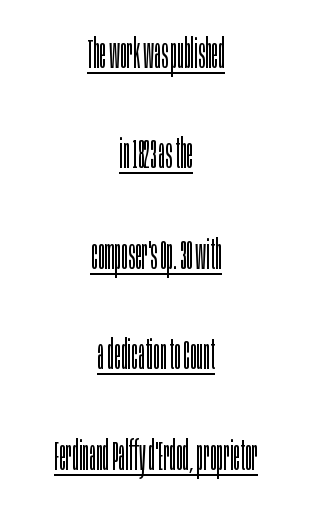
The image shows 41 px light, condensed sans-serif type, upright; set centered, loose line spacing (2.45x), normal letter spacing, underlined; low stroke contrast and a large x-height.
